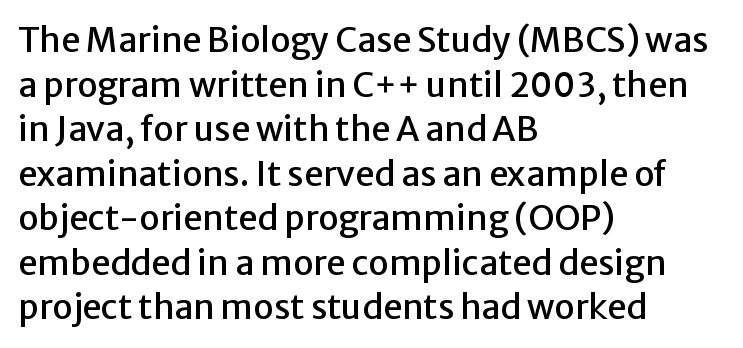
The image shows 34 px sans-serif type, upright; set left-aligned, normal line spacing (1.31x), normal letter spacing, not underlined; low stroke contrast and a medium x-height.
